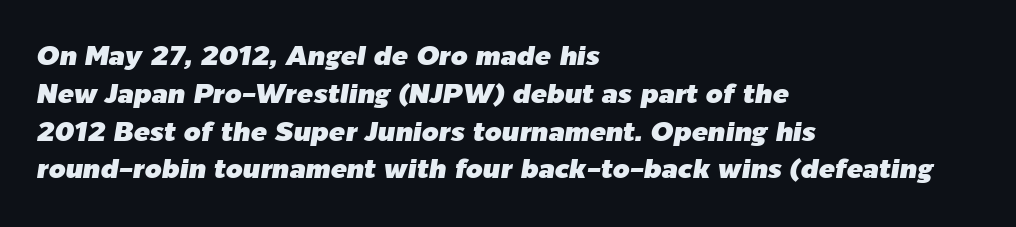
The image shows 27 px text type, italic (leaning right); set left-aligned, normal line spacing (1.4x), normal letter spacing, not underlined.
